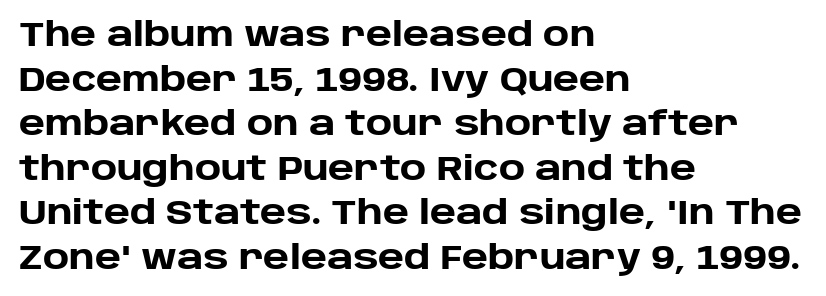
Do the characters align in a grid? No, the font is proportional. The lines sit at an ordinary, default distance from one another. The text block is weighted toward the left margin, trailing off unevenly rightward. These lines keep a tight, regular rhythm from letter to letter. To sum up the face: it is a sans, with no serifs.
